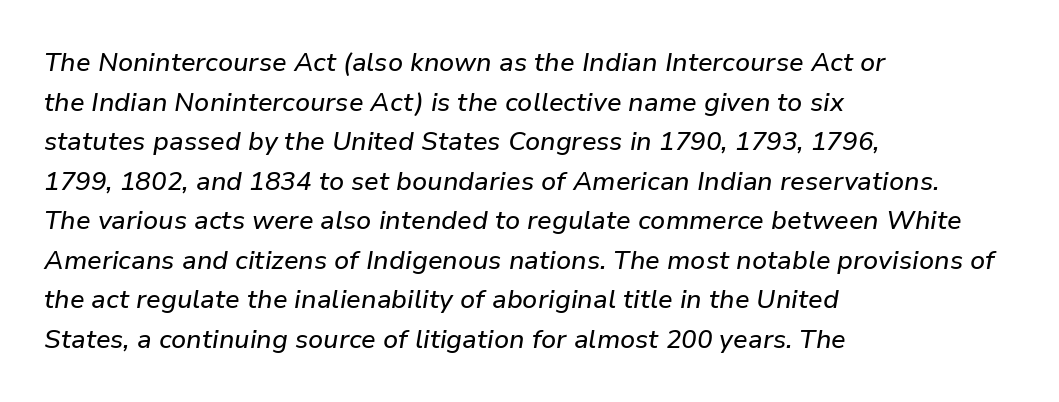
The lines sit at an ordinary, default distance from one another. The type is set solid horizontally, with unmodified tracking. The baseline area is clear. Notice how the passage keeps a crisp vertical edge on the left only. The whole block is typeset with a tilt.
